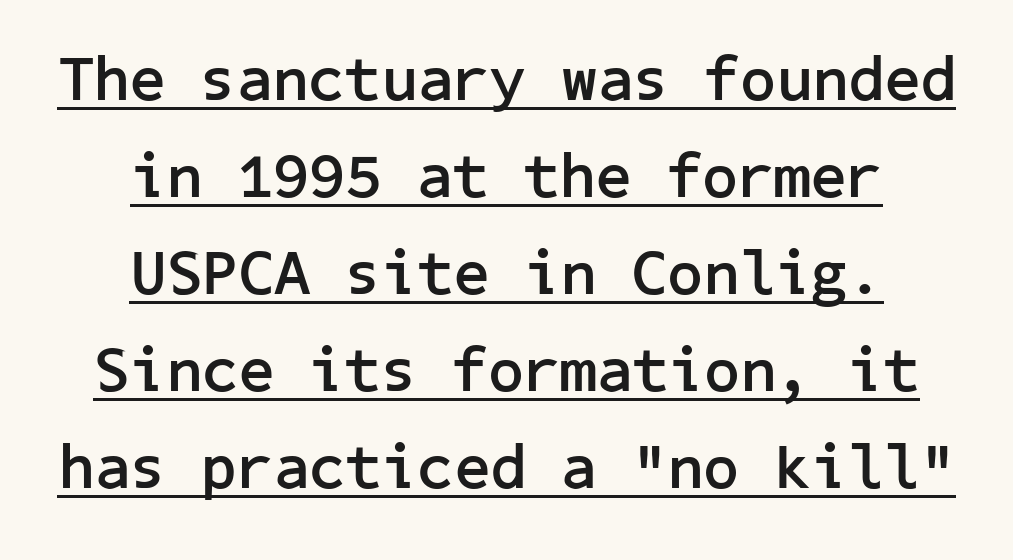
A full-strength bold gives these letters their thick strokes. The line texture is even and compact thanks to regular tracking. You can see a thin bar hugging the bottom of the glyphs. The space between consecutive lines is moderate.
